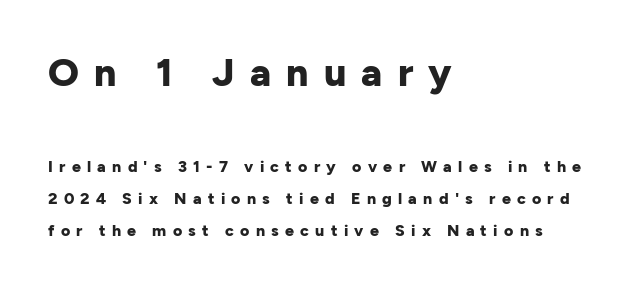
Look at the tracking — it's clearly loosened, letters drifting apart. Which chunk is bigger? The first one — the top block dwarfs the bottom. A sans-serif font was chosen for this passage. Leftover space on each line is placed entirely after the last word. Varying glyph widths throughout — classic text-font behaviour.
